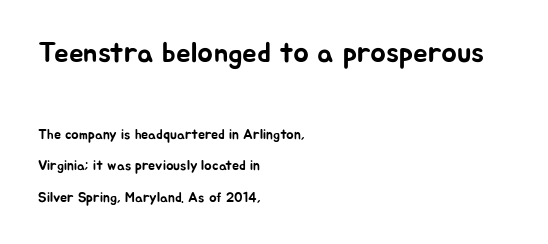
Characters remain perfectly vertical along every line. This sample uses a sans-serif face. Every row of glyphs begins at an identical x-position on the left. Observe the ordinary spacing: letters are neighbours, not strangers. Typesetter's note — upper block bumped up in size, lower block left smaller.
